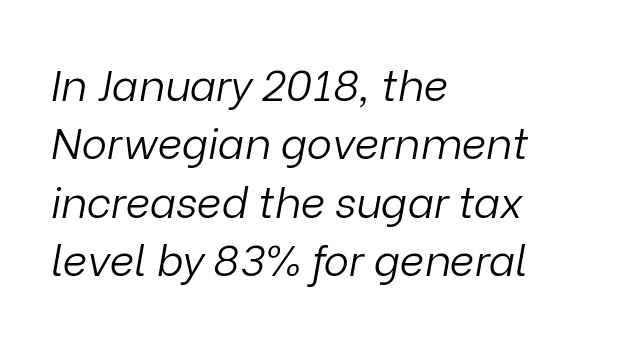
This is oblique type, the kind used for emphasis or titles. No heavy texture on the line: the type isn't bold. Observe the ordinary spacing: letters are neighbours, not strangers. Each row of text sits above clean, open space.
